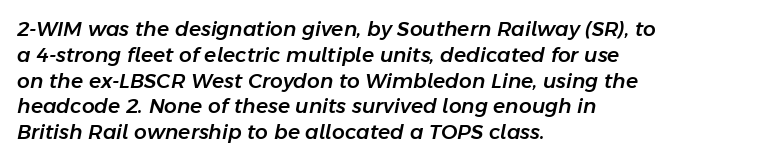
The image shows 20 px text type, italic (leaning right); set left-aligned, normal line spacing (1.29x), normal letter spacing, not underlined.
